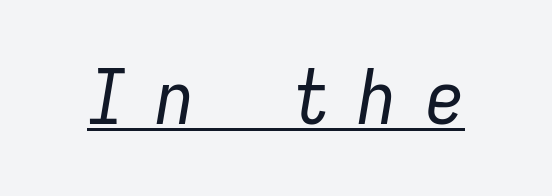
Slanted lettering throughout. A typesetter would call this monospace, since all characters share one set width. The rendering uses the underline text-decoration. Tracking value appears strongly positive — letters spread wide. These glyphs show unthickened strokes, regular width or finer.
